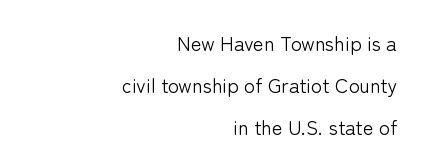
{"italic": "no", "bold": "no", "underline": "no", "align": "right", "line_spacing": "loose", "line_spacing_ratio": 2.1, "letter_spacing": "normal", "letter_spacing_em": 0.0, "glyph_px": 20}
